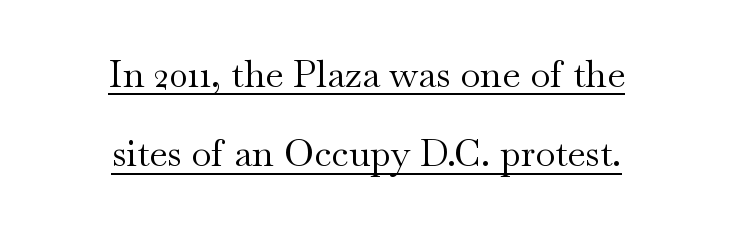
Q: Is the text bold? A: No.
Q: Is the text italic (slanted)? A: No, it is upright.
Q: Is the typeface a serif or a sans-serif typeface? A: Serif.
Q: Is the text underlined? A: Yes.
Q: How is the paragraph aligned? A: Centered.
Q: Is the spacing between letters normal or unusually wide? A: Normal.
Q: Is the spacing between lines tight, normal or loose? A: Loose.
Q: Width (condensed, normal, or wide)? A: Wide.
Q: Stroke contrast? A: Medium.
Q: x-height? A: Small.
Q: Monospaced? A: No.
